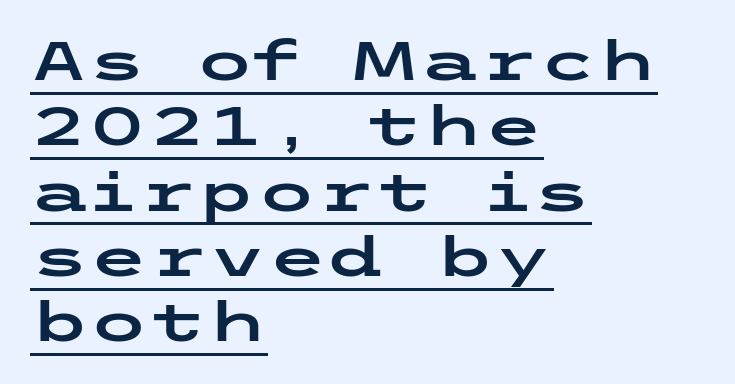
{"serif": "no", "italic": "no", "width": "wide", "stroke_contrast": "low", "x_height": "medium", "underline": "yes", "align": "left", "line_spacing_ratio": 1.21, "letter_spacing": "normal", "letter_spacing_em": 0.0, "glyph_px": 54}
